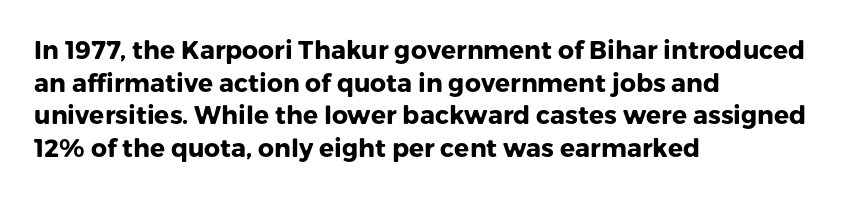
You could call the tracking neutral — neither tight nor loose. Ordinary non-slanted type is in use. Heavy, bold letterforms. Does the copy run flush right? No — it runs flush left. Regular leading.
